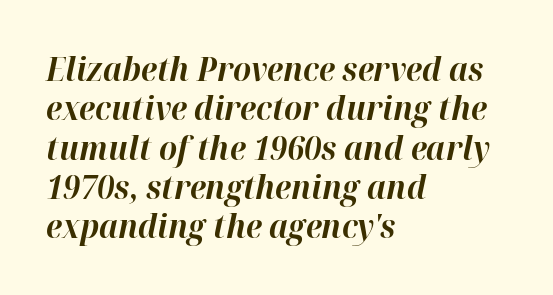
{"italic": "yes", "lean": "right", "slant_degrees": 12, "bold": "yes", "weight": "bold", "width": "normal", "stroke_contrast": "high", "x_height": "medium", "monospaced": "no", "underline": "no", "align": "left", "line_spacing_ratio": 1.23, "letter_spacing": "normal", "letter_spacing_em": 0.0, "glyph_px": 32}
